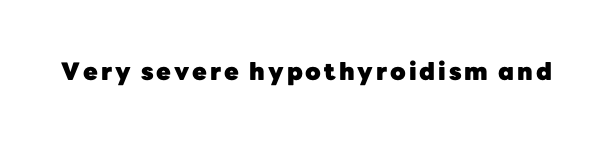
The image shows 24 px bold type, upright; set not underlined.
